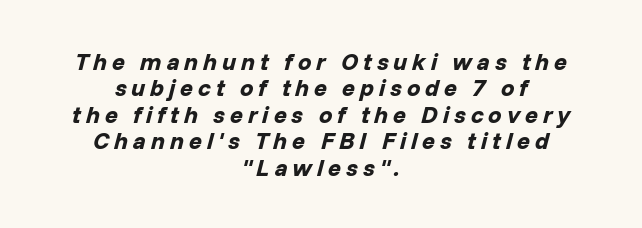
The image shows 24 px bold type, italic (leaning right); set centered, tight line spacing (1.1x), unusually wide letter spacing (+0.2 em), not underlined.
